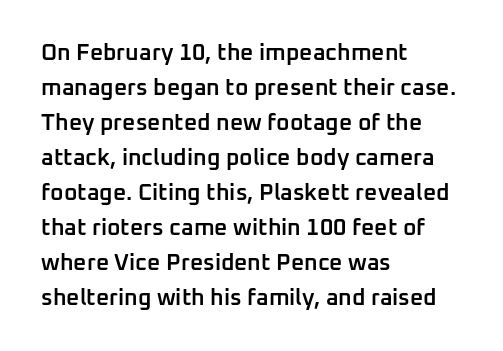
The image shows 23 px text type, upright; set left-aligned, normal line spacing (1.52x), normal letter spacing, not underlined.
